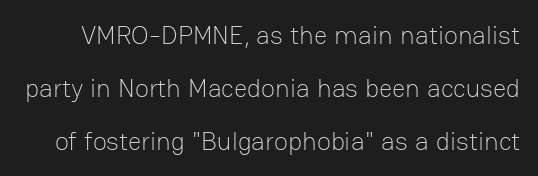
{"italic": "no", "bold": "no", "underline": "no", "line_spacing": "loose", "line_spacing_ratio": 2.03, "letter_spacing": "normal", "letter_spacing_em": 0.0, "glyph_px": 26}
